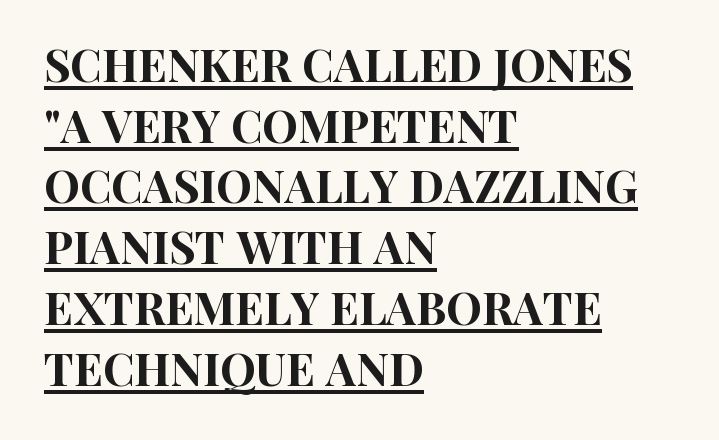
{"serif": "no", "italic": "no", "width": "condensed", "stroke_contrast": "high", "x_height": "large", "monospaced": "no", "underline": "yes", "align": "left", "line_spacing": "normal", "line_spacing_ratio": 1.35, "letter_spacing": "normal", "letter_spacing_em": 0.0, "glyph_px": 45}
